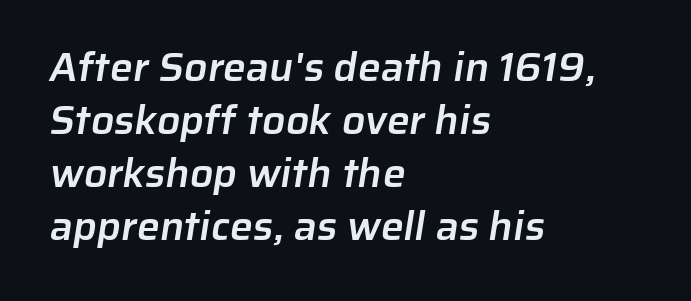
The image shows 41 px semibold sans-serif type; set left-aligned, normal line spacing (1.29x), normal letter spacing, not underlined; low stroke contrast and a medium x-height.
